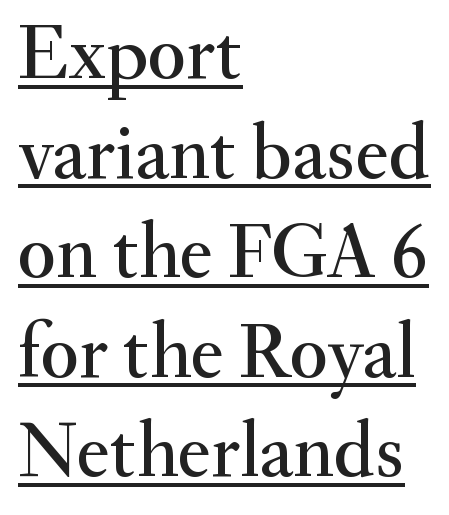
The image shows 79 px serif type, upright; set left-aligned, normal line spacing (1.26x), normal letter spacing, underlined; medium stroke contrast and a small x-height.
